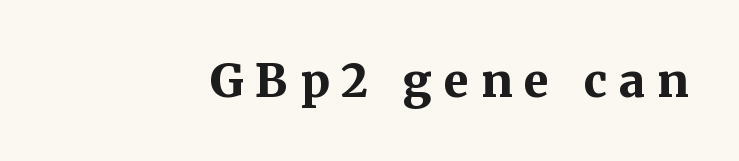
Q: Is the text bold? A: Yes.
Q: Is the text italic (slanted)? A: No, it is upright.
Q: Is the typeface a serif or a sans-serif typeface? A: Serif.
Q: Is the text underlined? A: No.
Q: Is the spacing between letters normal or unusually wide? A: Unusually wide.
Q: Width (condensed, normal, or wide)? A: Normal.
Q: Stroke contrast? A: Medium.
Q: x-height? A: Medium.
Q: Monospaced? A: No.
